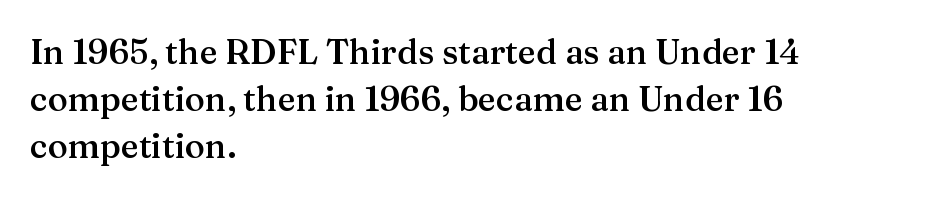
Spacing verdict: proportional, widths tailored to each character. The letters are semibold — heavier than regular but short of a full bold. If you drew a ruler down the left edge, every line would touch it. A clean baseline with only descenders dipping below it.
